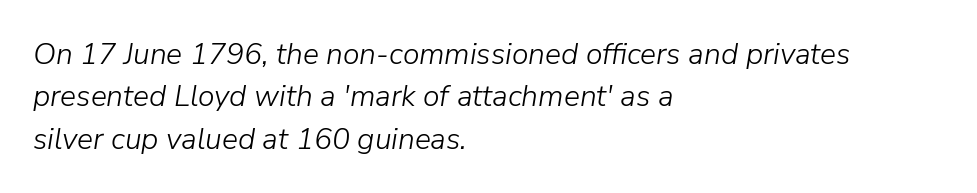
Q: Is the text bold? A: No.
Q: Is the text italic (slanted)? A: Yes, it leans right by about 9 degrees.
Q: Is the text underlined? A: No.
Q: How is the paragraph aligned? A: Left-aligned.
Q: Is the spacing between letters normal or unusually wide? A: Normal.
Q: Is the spacing between lines tight, normal or loose? A: Normal.
Q: Width (condensed, normal, or wide)? A: Normal.
Q: Stroke contrast? A: Low.
Q: x-height? A: Medium.
Q: Monospaced? A: No.
